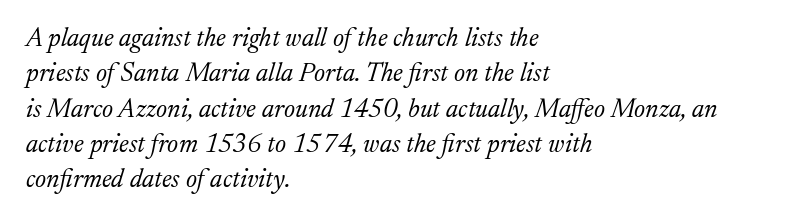
{"italic": "yes", "lean": "right", "slant_degrees": 17, "bold": "no", "underline": "no", "align": "left", "line_spacing": "normal", "line_spacing_ratio": 1.36, "letter_spacing": "normal", "letter_spacing_em": 0.0, "glyph_px": 26}
